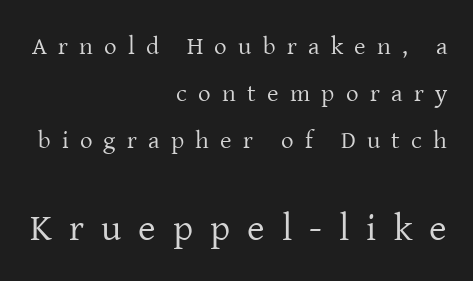
Is this a fixed-width face? No — the glyphs have proportional, varying widths. There is plenty of visible air inserted between adjacent glyphs. Nothing heavy about these letters — not bold at all. Bare-footed words on every line. The more generous point size was reserved for the lower chunk. A student would call this right alignment; a typographer would say flush right, rag left.
